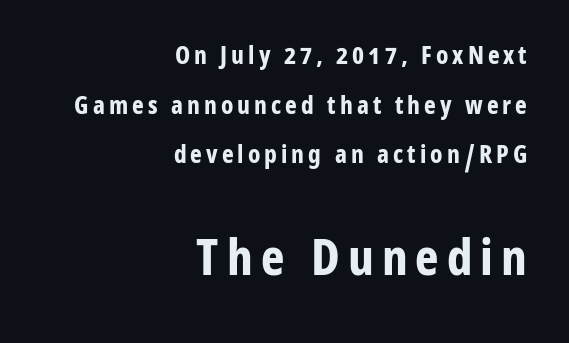
{"serif": "no", "italic": "no", "bold": "yes", "weight": "bold", "width": "condensed", "stroke_contrast": "low", "x_height": "medium", "monospaced": "no", "underline": "no", "align": "right", "line_spacing": "loose", "line_spacing_ratio": 1.99, "larger_block": "second", "size_ratio": 2.0, "glyph_px": 50}
